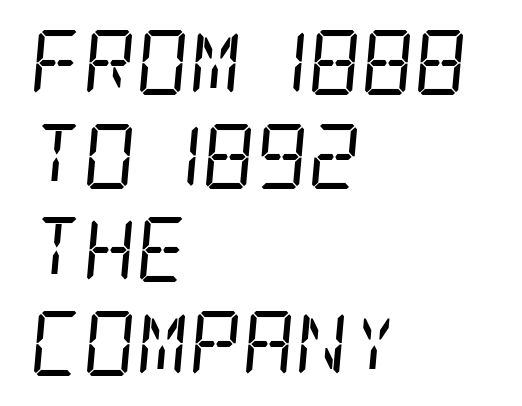
The image shows 65 px regular-weight, condensed serif type, italic (leaning right); set left-aligned, normal line spacing (1.44x), normal letter spacing, not underlined; low stroke contrast and a large x-height.
